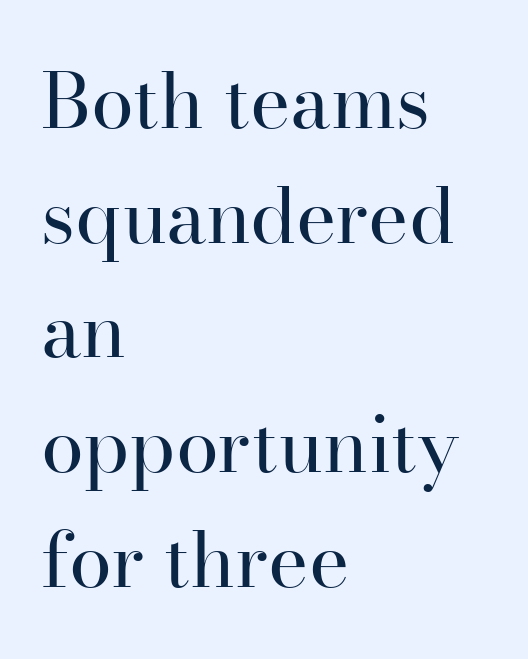
The image shows 77 px regular-weight serif type, upright; set left-aligned, normal line spacing (1.49x), normal letter spacing, not underlined; high stroke contrast and a small x-height.
